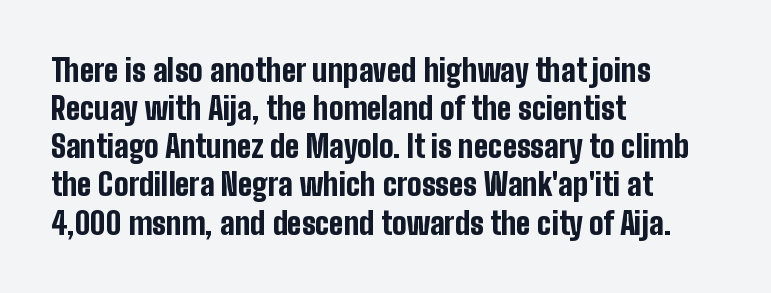
The image shows 31 px bold, condensed sans-serif type, upright; set left-aligned, line spacing 1.23x, normal letter spacing, not underlined; low stroke contrast and a medium x-height.
